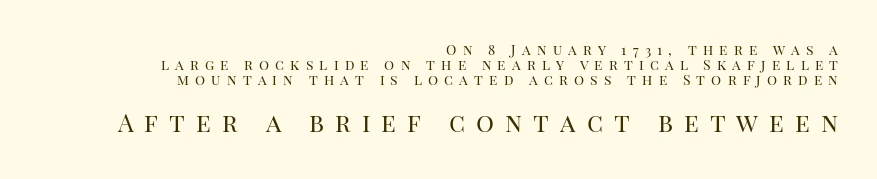
Q: Is the text bold? A: No.
Q: Is the text italic (slanted)? A: No, it is upright.
Q: Is the text underlined? A: No.
Q: How is the paragraph aligned? A: Right-aligned.
Q: Is the spacing between letters normal or unusually wide? A: Unusually wide.
Q: Is the spacing between lines tight, normal or loose? A: Tight.
Q: Which block of text is set in a larger size, the first (top) or the second (bottom)? A: The second (bottom) one.
